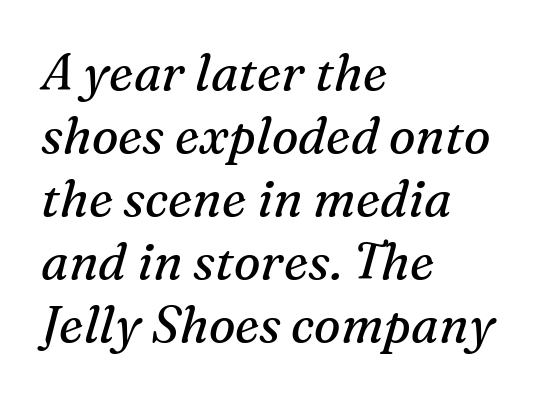
The image shows 50 px regular-weight serif type, italic (leaning right); set left-aligned, normal line spacing (1.26x), normal letter spacing, not underlined; medium stroke contrast and a medium x-height.
